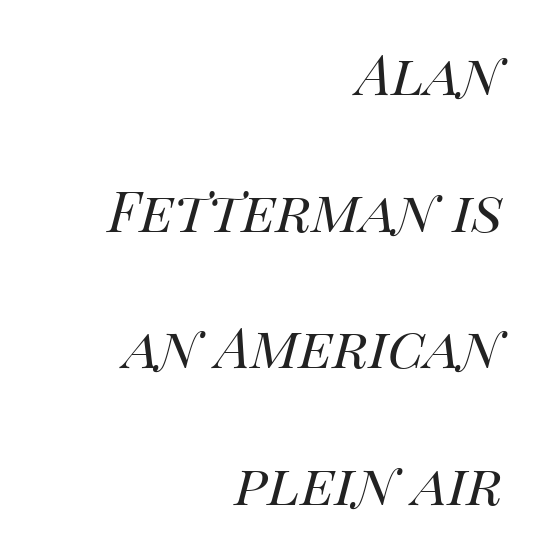
{"italic": "yes", "lean": "right", "slant_degrees": 14, "bold": "no", "weight": "regular", "width": "normal", "stroke_contrast": "high", "x_height": "large", "monospaced": "no", "underline": "no", "align": "right", "line_spacing": "loose", "line_spacing_ratio": 1.98, "letter_spacing": "normal", "letter_spacing_em": 0.0, "glyph_px": 69}
